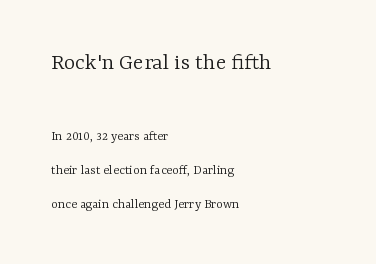
Q: Is the text bold? A: No.
Q: Is the text italic (slanted)? A: No, it is upright.
Q: Is the text underlined? A: No.
Q: How is the paragraph aligned? A: Left-aligned.
Q: Is the spacing between letters normal or unusually wide? A: Normal.
Q: Is the spacing between lines tight, normal or loose? A: Loose.
Q: Which block of text is set in a larger size, the first (top) or the second (bottom)? A: The first (top) one.
